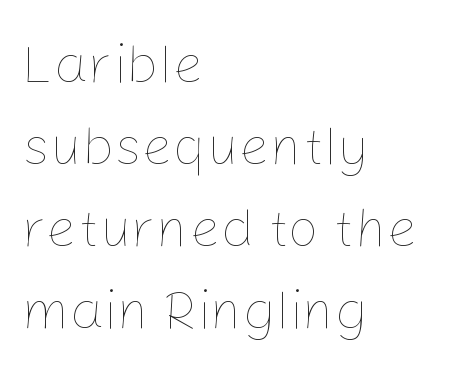
Q: Is the text bold? A: No.
Q: Is the text italic (slanted)? A: No, it is upright.
Q: Is the text underlined? A: No.
Q: How is the paragraph aligned? A: Left-aligned.
Q: Is the spacing between letters normal or unusually wide? A: Normal.
Q: Is the spacing between lines tight, normal or loose? A: Normal.
Q: Width (condensed, normal, or wide)? A: Normal.
Q: Stroke contrast? A: Low.
Q: x-height? A: Medium.
Q: Monospaced? A: No.
